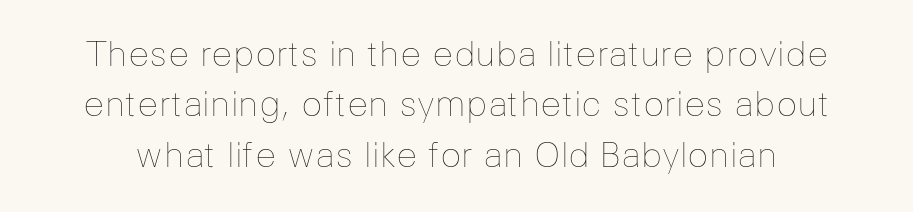
The image shows 35 px thin type, upright; set normal line spacing (1.44x), normal letter spacing, not underlined; low stroke contrast and a medium x-height.
